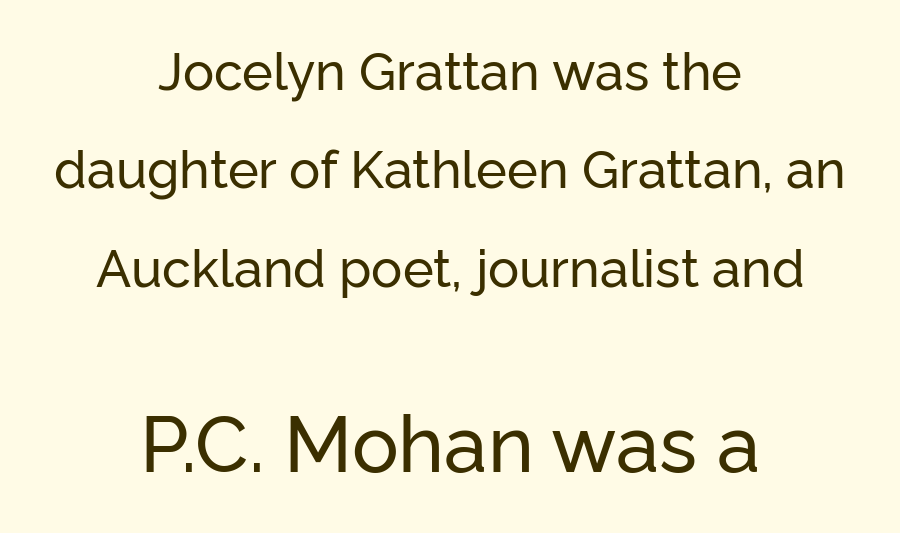
The image shows 78 px sans-serif type, upright; set centered, line spacing 1.89x, normal letter spacing, not underlined; the second (bottom) block is 1.5x larger; low stroke contrast and a medium x-height.
